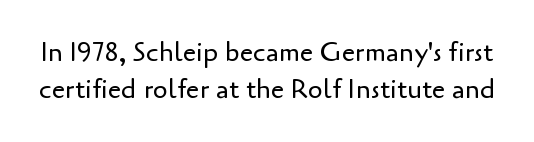
The image shows 27 px text type, upright; set normal line spacing (1.37x), normal letter spacing, not underlined.
